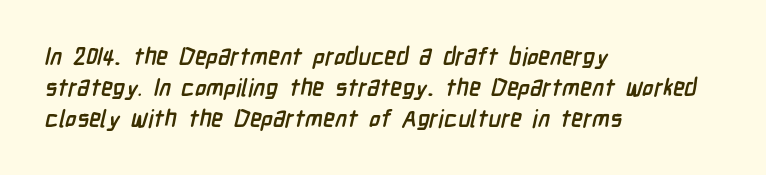
As a designer I'd log this as weight 700, bold. Short note: letters normally spaced. Leftover space on each line is placed entirely after the last word. The rendering uses a moderate line-height, typical for paragraphs. Unmarked baselines from the first word to the last.
